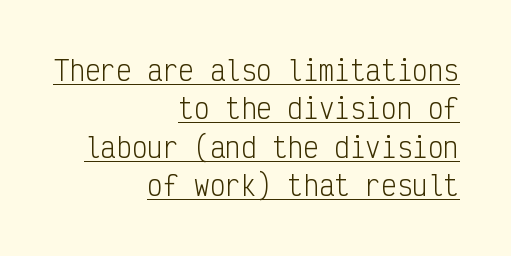
The image shows 26 px text type, upright; set right-aligned, normal line spacing (1.48x), normal letter spacing, underlined.
